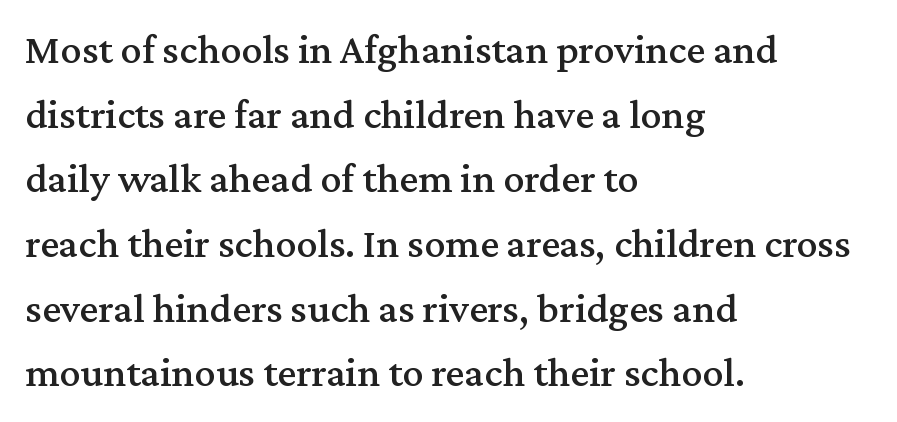
Serifs: yes, visible at the terminals of the letterforms. The gaps between neighbouring characters are ordinary and unremarkable. Leading matches the norm, producing a regular column. Notice how the passage keeps a crisp vertical edge on the left only.
